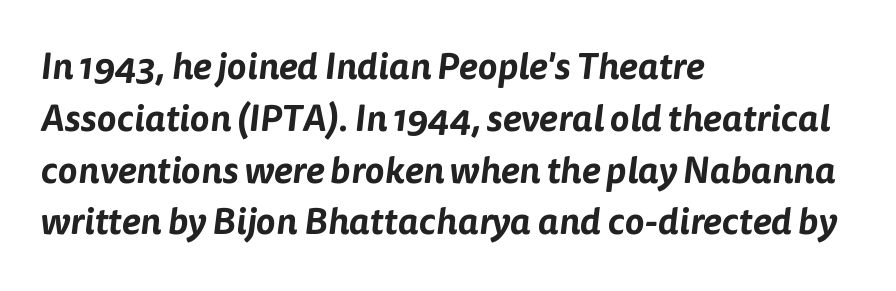
Q: Is the typeface a serif or a sans-serif typeface? A: Sans-serif.
Q: Is the text underlined? A: No.
Q: How is the paragraph aligned? A: Left-aligned.
Q: Is the spacing between letters normal or unusually wide? A: Normal.
Q: Is the spacing between lines tight, normal or loose? A: Normal.
Q: Width (condensed, normal, or wide)? A: Normal.
Q: Stroke contrast? A: Low.
Q: x-height? A: Medium.
Q: Monospaced? A: No.
